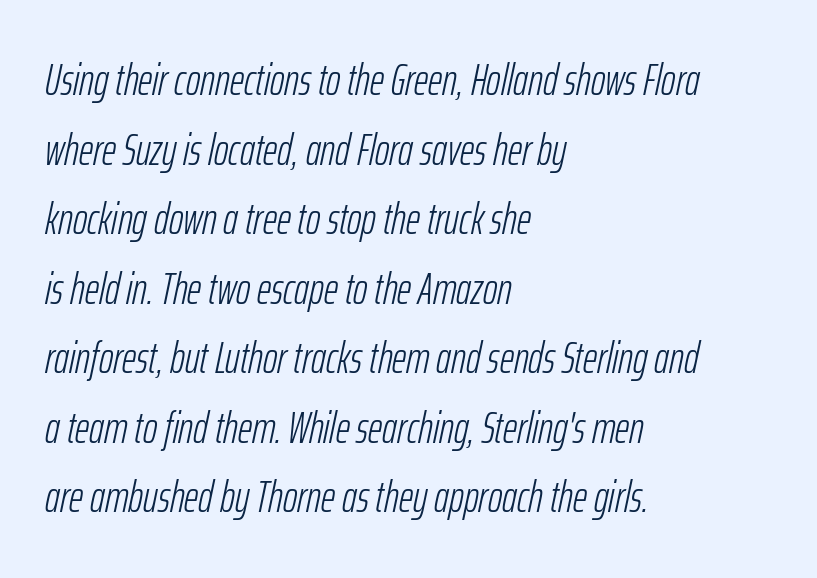
Looks like regular typesetting: each glyph gets only the width it needs. The leading is moderate, giving the passage an even texture. Horizontal alignment here is leftward, the default for most running prose. Would a proofreader flag this as italicized? Yes.
